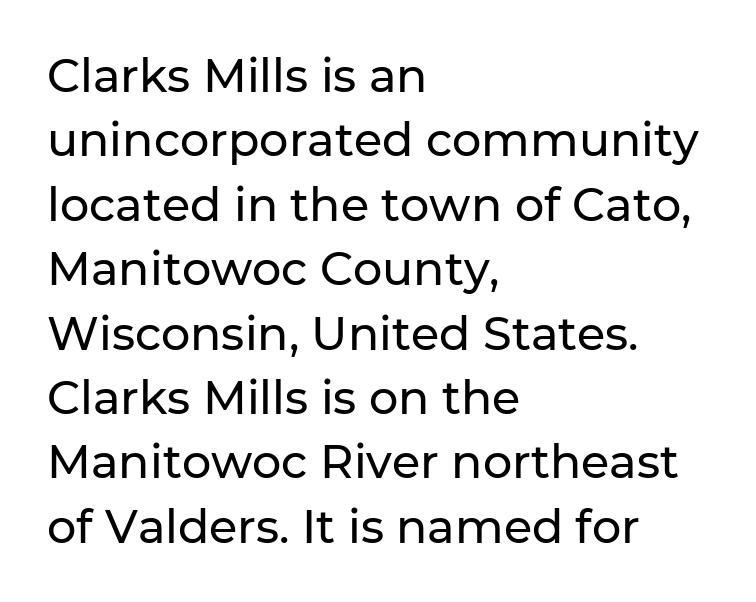
{"serif": "no", "italic": "no", "width": "normal", "stroke_contrast": "low", "x_height": "medium", "monospaced": "no", "underline": "no", "align": "left", "line_spacing": "normal", "line_spacing_ratio": 1.4, "letter_spacing": "normal", "letter_spacing_em": 0.0, "glyph_px": 46}
